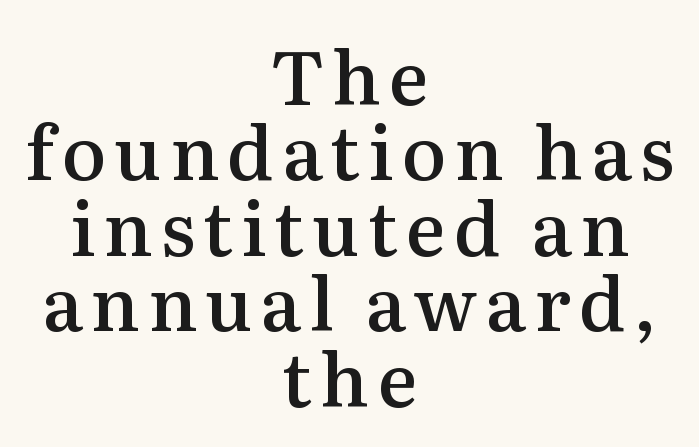
The image shows 74 px semibold serif type, upright; set centered, tight line spacing (1.02x), not underlined; medium stroke contrast and a medium x-height.
